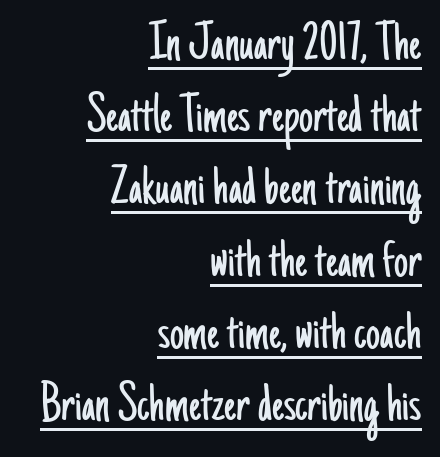
Q: Is the text bold? A: No.
Q: Is the text italic (slanted)? A: No, it is upright.
Q: Is the typeface a serif or a sans-serif typeface? A: Sans-serif.
Q: Is the text underlined? A: Yes.
Q: How is the paragraph aligned? A: Right-aligned.
Q: Is the spacing between letters normal or unusually wide? A: Normal.
Q: Is the spacing between lines tight, normal or loose? A: Normal.
Q: Width (condensed, normal, or wide)? A: Condensed.
Q: Stroke contrast? A: Low.
Q: x-height? A: Small.
Q: Monospaced? A: No.
